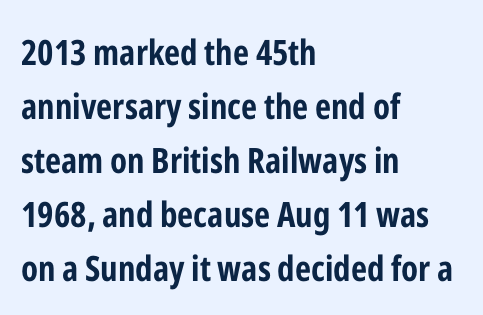
This sample is left-justified, so line endings fall wherever the words run out. Inter-character spacing is left at the font's built-in metrics. The strip under each line holds only bare page. Look at the bottom of the vertical strokes: they stop flat, with no serifs. The lettering holds an erect, upright posture throughout.
